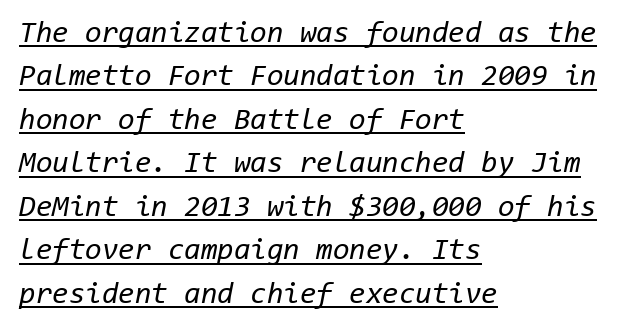
{"italic": "yes", "lean": "right", "slant_degrees": 11, "bold": "no", "weight": "regular", "width": "normal", "stroke_contrast": "low", "x_height": "medium", "monospaced": "yes", "underline": "yes", "align": "left", "line_spacing": "normal", "line_spacing_ratio": 1.45, "letter_spacing": "normal", "letter_spacing_em": 0.0, "glyph_px": 30}
